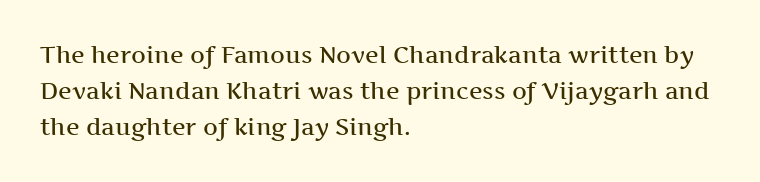
Q: Is the text bold? A: Semi-bold.
Q: Is the text italic (slanted)? A: No, it is upright.
Q: Is the text underlined? A: No.
Q: How is the paragraph aligned? A: Left-aligned.
Q: Is the spacing between letters normal or unusually wide? A: Normal.
Q: Is the spacing between lines tight, normal or loose? A: Normal.
